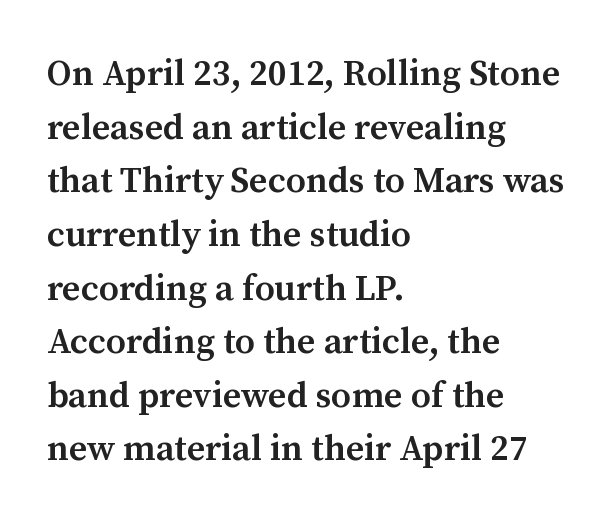
The image shows 36 px semibold serif type, upright; set left-aligned, normal line spacing (1.49x), normal letter spacing, not underlined; medium stroke contrast and a medium x-height.
